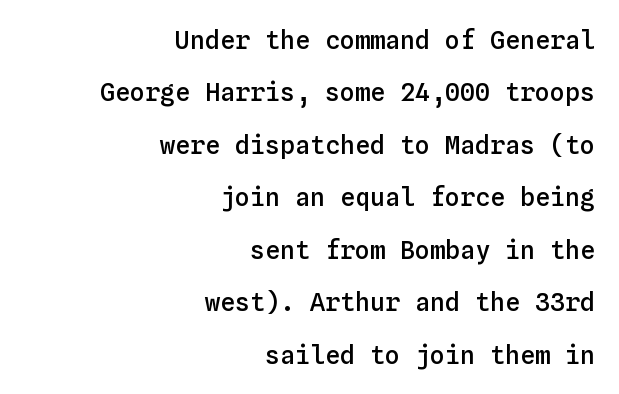
One glance says open: line gaps are wider than usual. Quick note: not italic, upright. The passage shown has conventional tracking throughout. The foot of each line stays bare and open.
